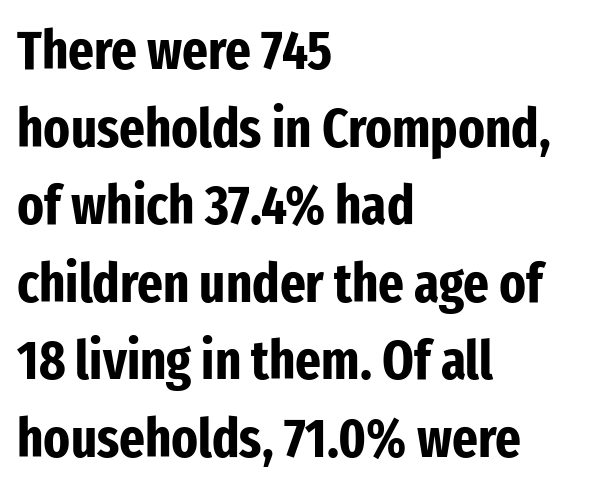
The gaps between neighbouring characters are ordinary and unremarkable. If you measured baseline to baseline, you'd find a middling distance. Its strokes are broad and dark, the hallmark of bold type. Descender tails drop into unmarked territory.
